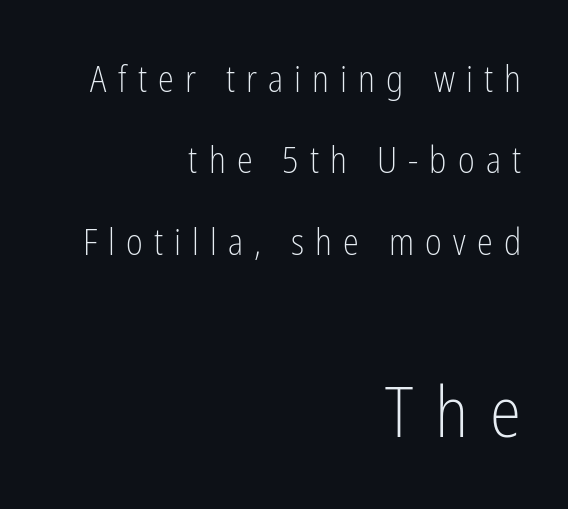
Q: Is the text bold? A: No.
Q: Is the text italic (slanted)? A: No, it is upright.
Q: Is the typeface a serif or a sans-serif typeface? A: Sans-serif.
Q: Is the text underlined? A: No.
Q: How is the paragraph aligned? A: Right-aligned.
Q: Is the spacing between letters normal or unusually wide? A: Unusually wide.
Q: Is the spacing between lines tight, normal or loose? A: Loose.
Q: Which block of text is set in a larger size, the first (top) or the second (bottom)? A: The second (bottom) one.
Q: Width (condensed, normal, or wide)? A: Condensed.
Q: Stroke contrast? A: Low.
Q: x-height? A: Medium.
Q: Monospaced? A: No.
